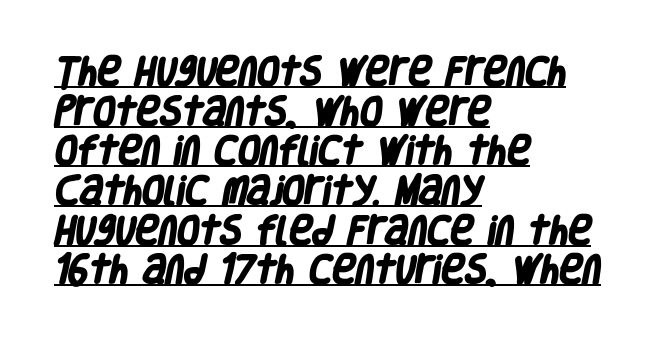
How heavy is the stroke? Heavy — this is a bold. No extra tracking has been applied to these lines. Line beginnings align vertically; line endings do not. Do the characters align in a grid? No, the font is proportional. Underline: present.
